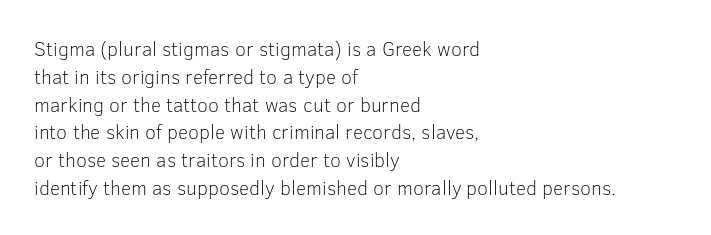
{"italic": "no", "bold": "no", "underline": "no", "align": "left", "line_spacing": "normal", "line_spacing_ratio": 1.39, "letter_spacing": "normal", "letter_spacing_em": 0.0, "glyph_px": 20}
